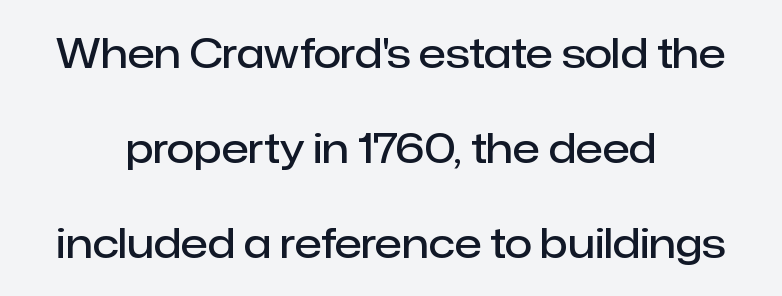
{"serif": "no", "italic": "no", "bold": "semi", "weight": "semibold", "width": "normal", "stroke_contrast": "low", "x_height": "medium", "monospaced": "no", "underline": "no", "align": "center", "line_spacing": "loose", "line_spacing_ratio": 2.38, "letter_spacing": "normal", "letter_spacing_em": 0.0, "glyph_px": 40}
